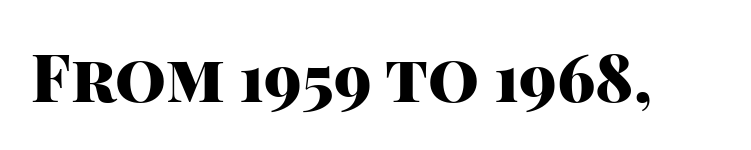
{"serif": "no", "italic": "no", "bold": "yes", "weight": "heavy", "width": "normal", "stroke_contrast": "high", "x_height": "large", "monospaced": "no", "underline": "no", "letter_spacing": "normal", "letter_spacing_em": 0.0, "glyph_px": 65}
